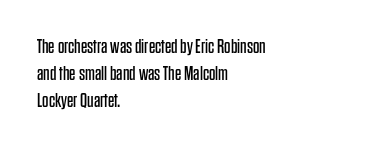
Unlike italic type, these characters show no tilt at all. Honestly, there is no underline to notice here at all. The ragged edge is on the right, which tells us the setting is flush left. Tracking here is standard; glyphs follow each other at the usual distance.
